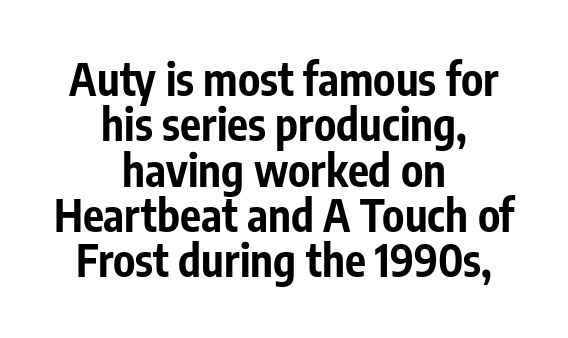
{"serif": "no", "italic": "no", "bold": "yes", "weight": "bold", "width": "condensed", "stroke_contrast": "low", "x_height": "medium", "monospaced": "no", "underline": "no", "align": "center", "line_spacing": "tight", "line_spacing_ratio": 1.03, "letter_spacing": "normal", "letter_spacing_em": 0.0, "glyph_px": 44}
